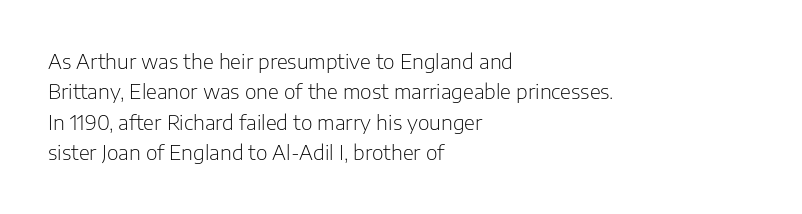
The typesetting does not lean heavy: it is not bold. Words appear dense and cohesive because spacing is normal. Every character sits straight up, as roman type does. What's the leading like? Ordinary, nothing unusual. Glance below the letters and you will spot only blank space.
